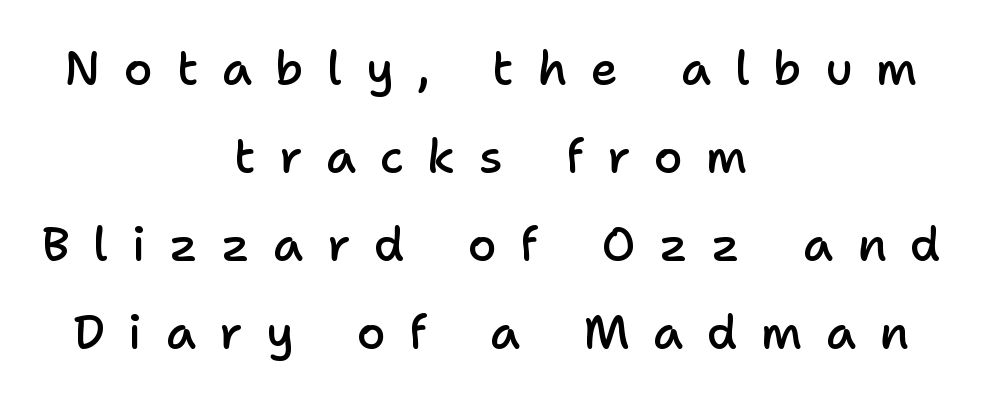
{"serif": "no", "italic": "no", "bold": "semi", "weight": "semibold", "width": "normal", "stroke_contrast": "low", "x_height": "medium", "monospaced": "no", "underline": "no", "align": "center", "line_spacing_ratio": 1.87, "letter_spacing": "wide", "letter_spacing_em": 0.5, "glyph_px": 47}
